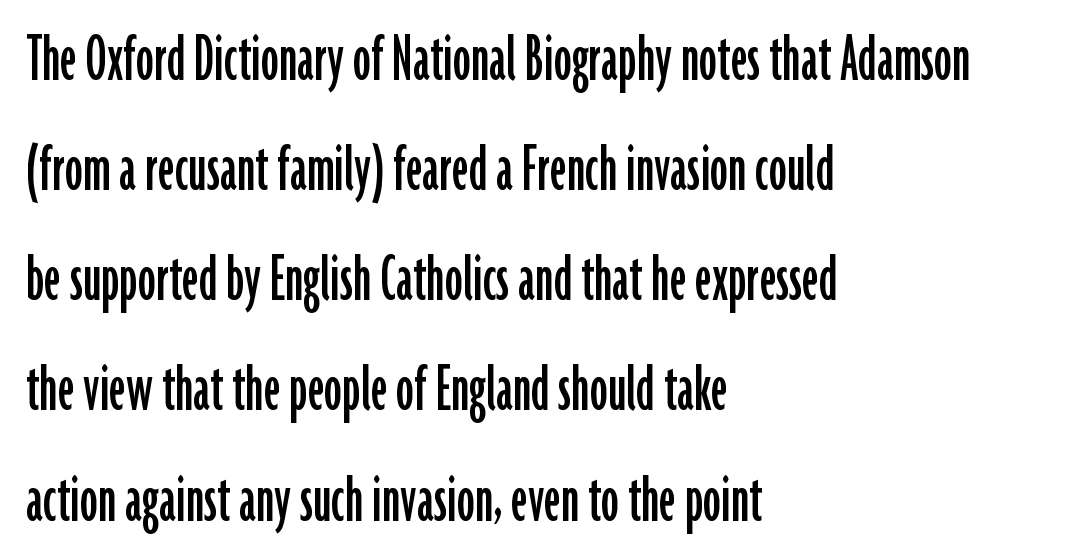
Q: Is the text italic (slanted)? A: No, it is upright.
Q: Is the typeface a serif or a sans-serif typeface? A: Sans-serif.
Q: Is the text underlined? A: No.
Q: How is the paragraph aligned? A: Left-aligned.
Q: Is the spacing between letters normal or unusually wide? A: Normal.
Q: Is the spacing between lines tight, normal or loose? A: Normal.
Q: Width (condensed, normal, or wide)? A: Condensed.
Q: Stroke contrast? A: Low.
Q: x-height? A: Medium.
Q: Monospaced? A: No.
